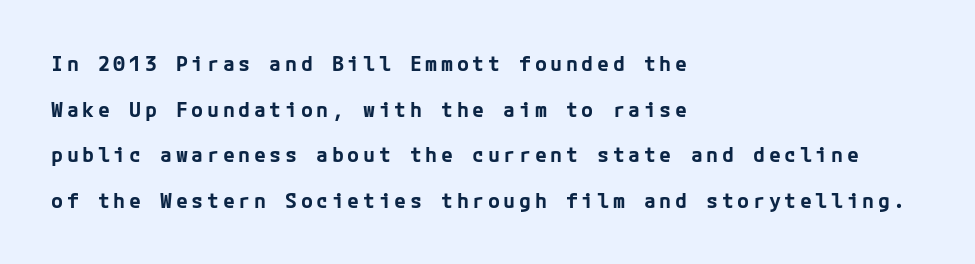
{"italic": "no", "bold": "yes", "underline": "no", "align": "left", "line_spacing": "loose", "line_spacing_ratio": 2.28, "glyph_px": 20}
